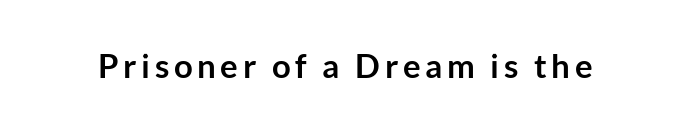
The foot of each line stays bare and open. Proportional: the letters do not fall into vertical columns. The type sits square on the baseline with zero lean. Unlike a traditional serif, this face leaves its strokes unadorned.
